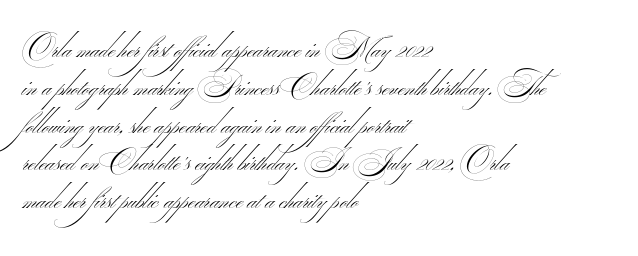
The image shows 30 px thin, wide sans-serif type; set left-aligned, normal line spacing (1.26x), normal letter spacing, not underlined; medium stroke contrast.
